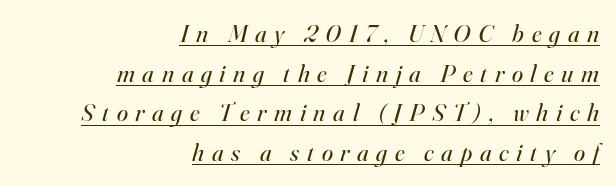
{"italic": "yes", "lean": "right", "slant_degrees": 16, "bold": "no", "underline": "yes", "align": "right", "line_spacing": "normal", "line_spacing_ratio": 1.59, "letter_spacing": "wide", "letter_spacing_em": 0.31, "glyph_px": 25}
